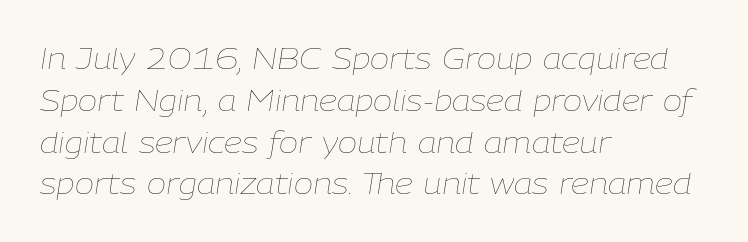
Q: Is the text bold? A: No.
Q: Is the text italic (slanted)? A: Yes, it leans right by about 9 degrees.
Q: Is the text underlined? A: No.
Q: How is the paragraph aligned? A: Left-aligned.
Q: Is the spacing between letters normal or unusually wide? A: Normal.
Q: Is the spacing between lines tight, normal or loose? A: Normal.
Q: Width (condensed, normal, or wide)? A: Normal.
Q: Stroke contrast? A: Low.
Q: x-height? A: Medium.
Q: Monospaced? A: No.
